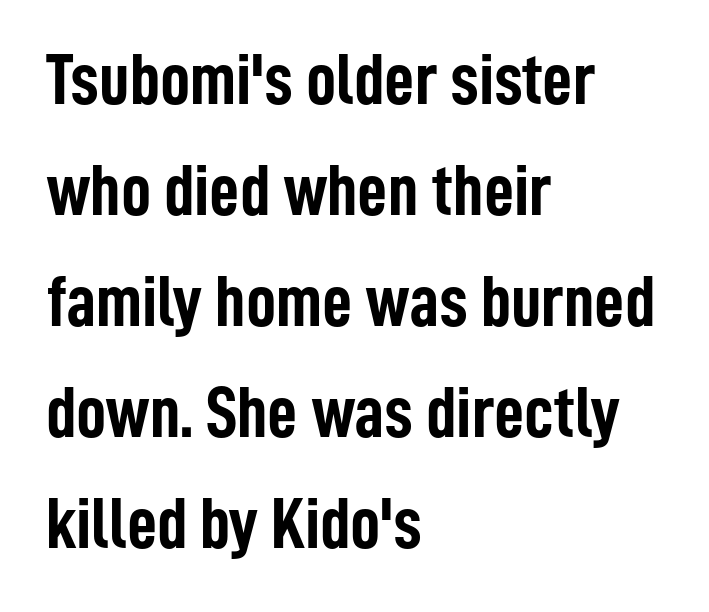
The image shows 74 px semibold, condensed sans-serif type, upright; set left-aligned, normal line spacing (1.5x), normal letter spacing, not underlined; low stroke contrast and a medium x-height.
